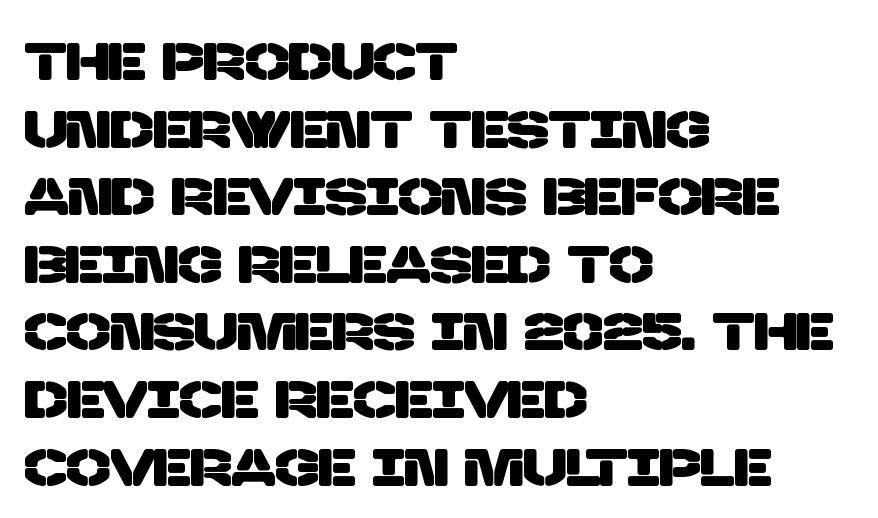
Q: Is the typeface a serif or a sans-serif typeface? A: Sans-serif.
Q: Is the text underlined? A: No.
Q: How is the paragraph aligned? A: Left-aligned.
Q: Is the spacing between letters normal or unusually wide? A: Normal.
Q: Is the spacing between lines tight, normal or loose? A: Normal.
Q: Width (condensed, normal, or wide)? A: Normal.
Q: Stroke contrast? A: Low.
Q: x-height? A: Large.
Q: Monospaced? A: No.
